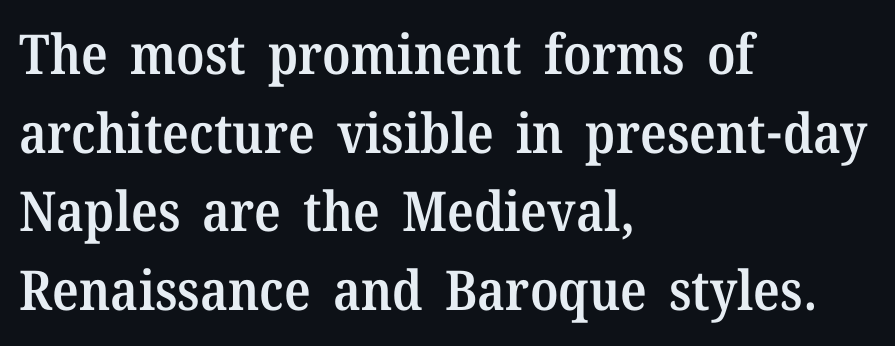
The axis of the letterforms is exactly vertical. The rendering uses natural spacing where letterforms have individual widths. What stands out about the letter spacing? Nothing — it is the standard amount. Bare-footed words on every line. The letters carry serifs — small finishing strokes at the ends of their stems.
